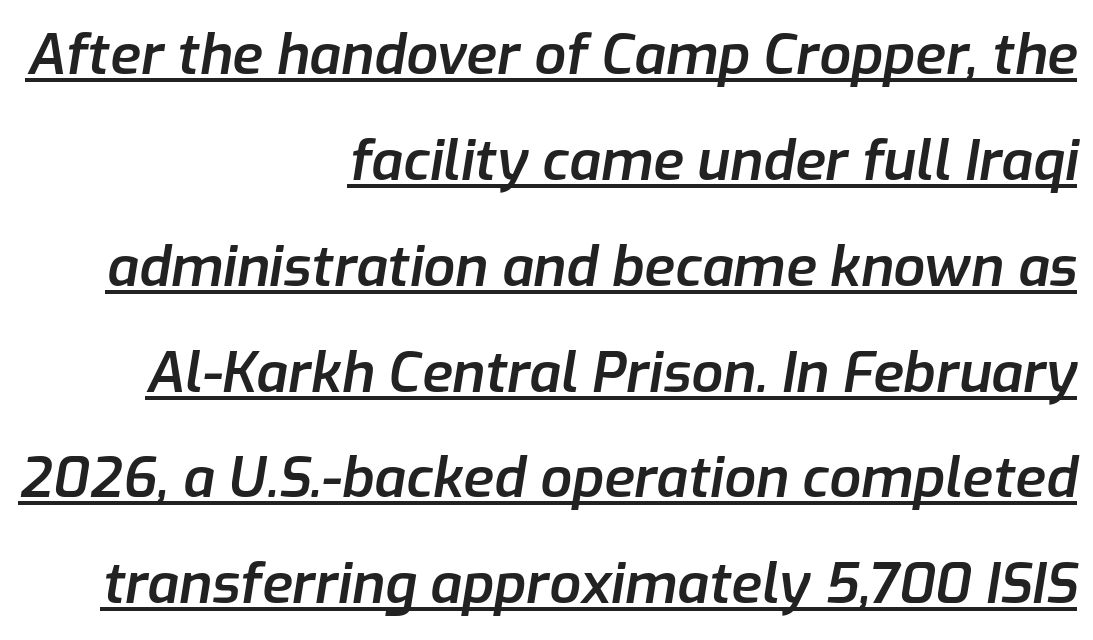
Q: Is the text bold? A: Semi-bold.
Q: Is the text italic (slanted)? A: Yes, it leans right by about 9 degrees.
Q: Is the text underlined? A: Yes.
Q: How is the paragraph aligned? A: Right-aligned.
Q: Is the spacing between letters normal or unusually wide? A: Normal.
Q: Width (condensed, normal, or wide)? A: Normal.
Q: Stroke contrast? A: Low.
Q: x-height? A: Medium.
Q: Monospaced? A: No.
